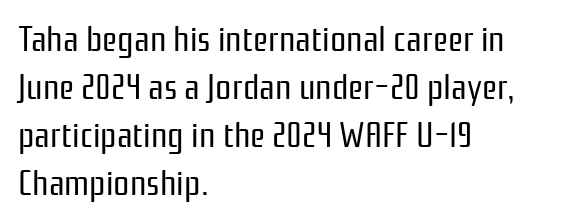
The image shows 36 px regular-weight, condensed sans-serif type, upright; set left-aligned, normal line spacing (1.33x), normal letter spacing, not underlined; low stroke contrast and a medium x-height.
